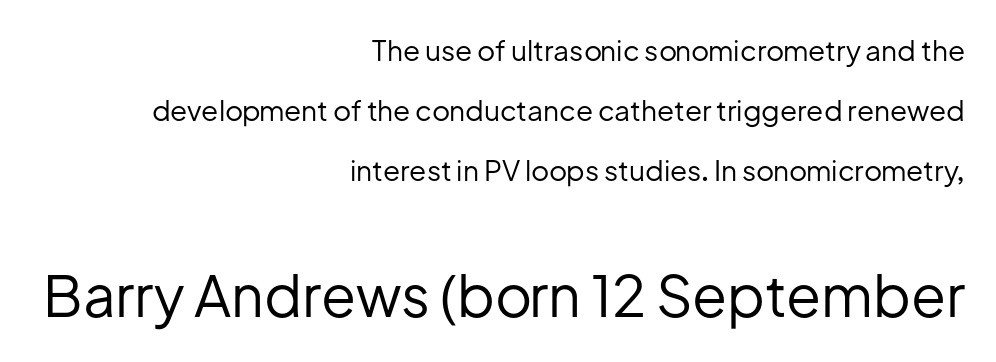
Q: Is the text bold? A: No.
Q: Is the text italic (slanted)? A: No, it is upright.
Q: Is the typeface a serif or a sans-serif typeface? A: Sans-serif.
Q: Is the text underlined? A: No.
Q: How is the paragraph aligned? A: Right-aligned.
Q: Is the spacing between letters normal or unusually wide? A: Normal.
Q: Is the spacing between lines tight, normal or loose? A: Loose.
Q: Which block of text is set in a larger size, the first (top) or the second (bottom)? A: The second (bottom) one.
Q: Width (condensed, normal, or wide)? A: Normal.
Q: Stroke contrast? A: Low.
Q: x-height? A: Medium.
Q: Monospaced? A: No.
